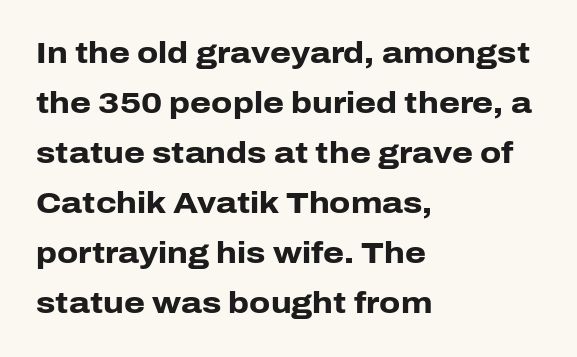
{"serif": "no", "italic": "no", "bold": "yes", "weight": "heavy", "width": "normal", "stroke_contrast": "low", "x_height": "medium", "monospaced": "no", "underline": "no", "align": "left", "line_spacing": "normal", "line_spacing_ratio": 1.67, "letter_spacing": "normal", "letter_spacing_em": 0.0, "glyph_px": 30}
